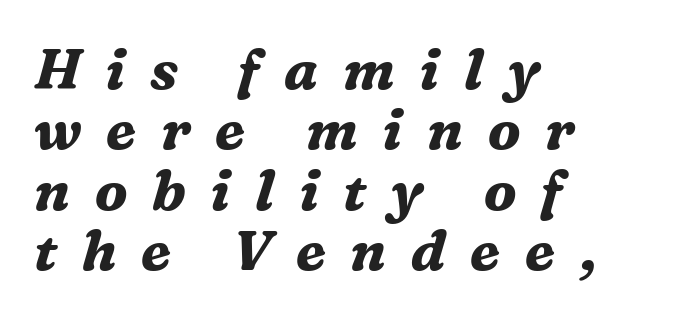
The glyphs in this specimen are seriffed. What stands out about the letter spacing? Its width — letters are far apart. Heavy, bold letterforms. Character widths vary here, with narrow letters taking less room than wide ones. A bare baseline throughout the passage.
